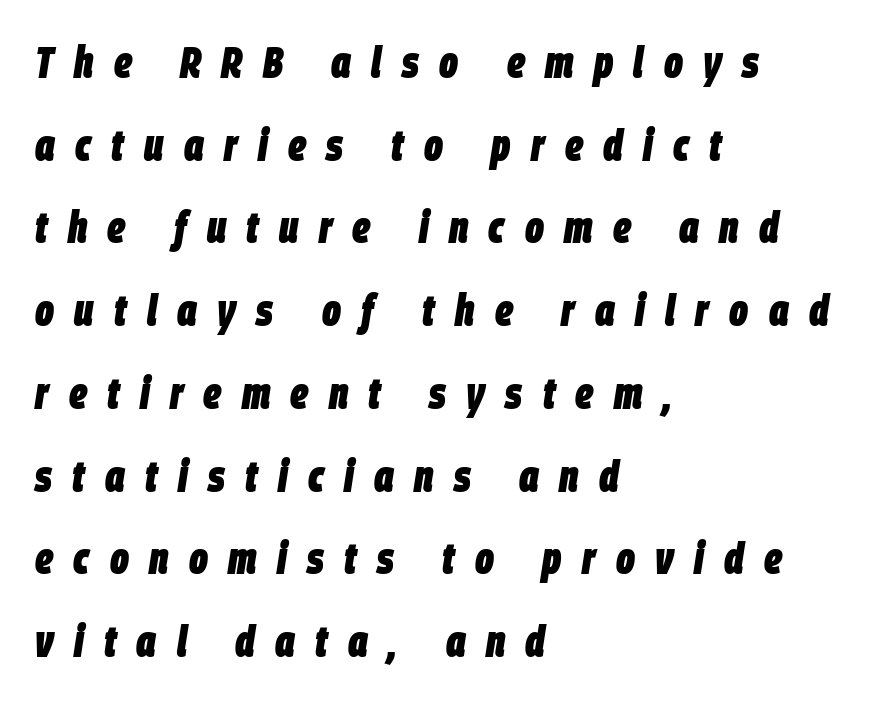
Do the characters align in a grid? No, the font is proportional. Words float on clear page, feet unadorned. Left-aligned paragraph, ragged on the right. The text carries the slant typical of an italic or oblique font. A typesetter would call this heavily tracked-out type.
